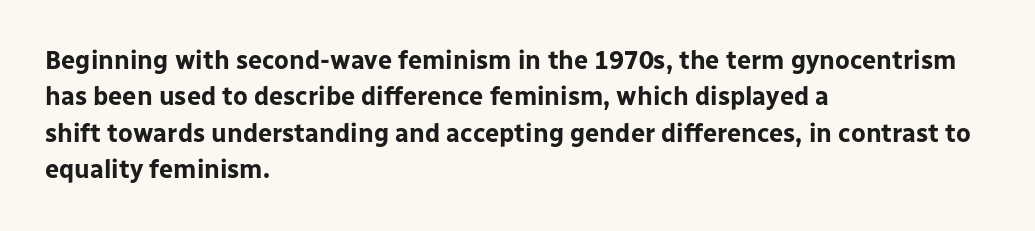
{"italic": "no", "bold": "yes", "underline": "no", "align": "left", "line_spacing": "normal", "line_spacing_ratio": 1.46, "letter_spacing": "normal", "letter_spacing_em": 0.0, "glyph_px": 25}
